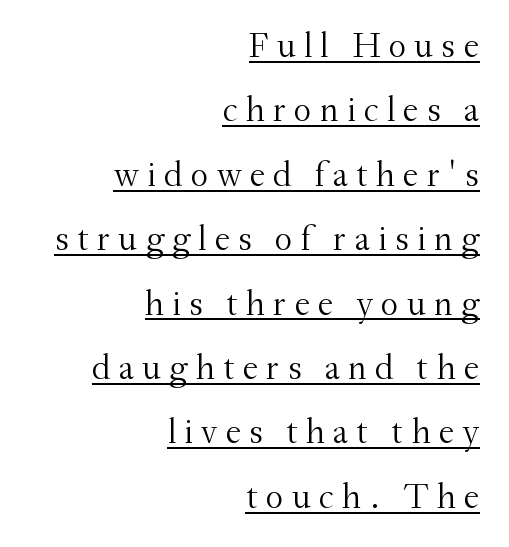
Stem width sits at or under what a default text font uses. These characters rest on top of a visible drawn line. Spacing verdict: proportional, widths tailored to each character. The horizontal fit of the characters is loose and conspicuously gappy. Small tapered or slab feet sit at the stroke ends, so this counts as serif. Every character sits straight up, as roman type does.
